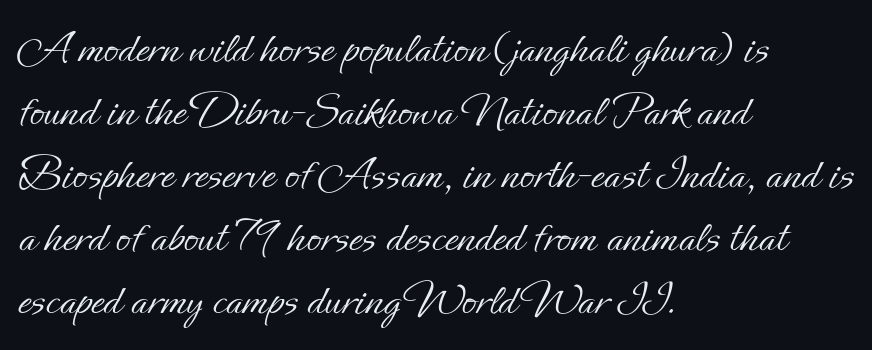
The image shows 48 px light type; set left-aligned, normal line spacing (1.31x), normal letter spacing, not underlined; low stroke contrast and a small x-height.
